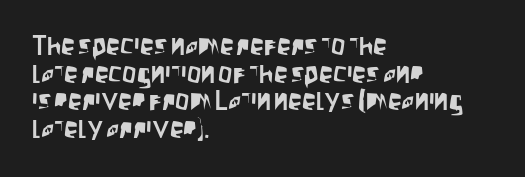
The image shows 28 px condensed sans-serif type, upright; set left-aligned, tight line spacing (0.99x), normal letter spacing, not underlined; low stroke contrast and a large x-height.
